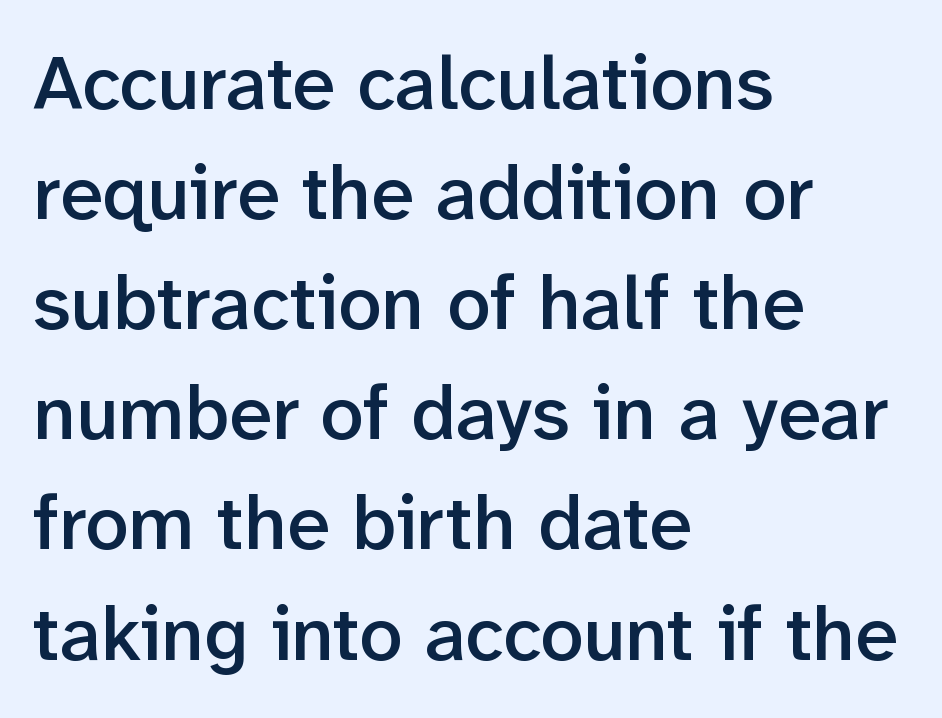
{"serif": "no", "italic": "no", "bold": "semi", "weight": "semibold", "width": "normal", "stroke_contrast": "low", "x_height": "medium", "monospaced": "no", "underline": "no", "align": "left", "line_spacing": "normal", "line_spacing_ratio": 1.43, "letter_spacing": "normal", "letter_spacing_em": 0.0, "glyph_px": 77}
